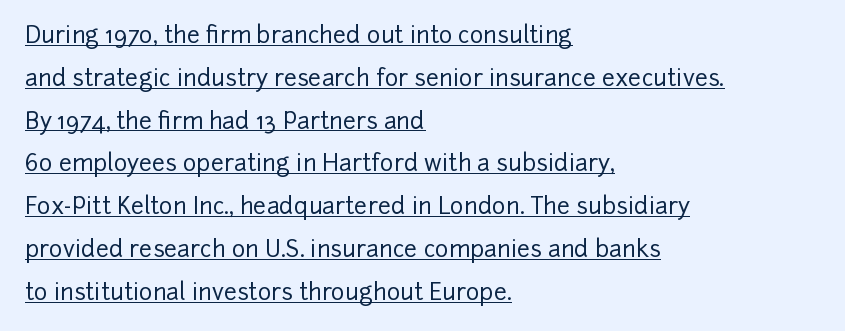
The image shows 23 px text type, upright; set left-aligned, line spacing 1.86x, normal letter spacing, underlined.
